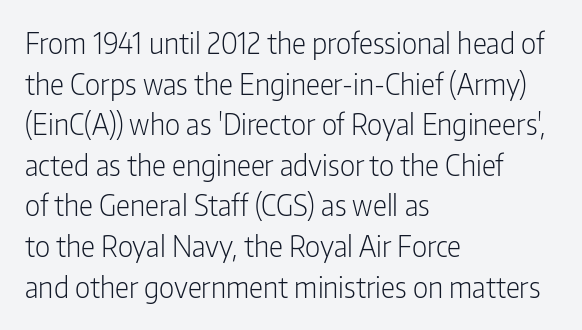
Q: Is the text bold? A: No.
Q: Is the text italic (slanted)? A: No, it is upright.
Q: Is the typeface a serif or a sans-serif typeface? A: Sans-serif.
Q: Is the text underlined? A: No.
Q: How is the paragraph aligned? A: Left-aligned.
Q: Is the spacing between letters normal or unusually wide? A: Normal.
Q: Is the spacing between lines tight, normal or loose? A: Normal.
Q: Width (condensed, normal, or wide)? A: Condensed.
Q: Stroke contrast? A: Low.
Q: x-height? A: Medium.
Q: Monospaced? A: No.
